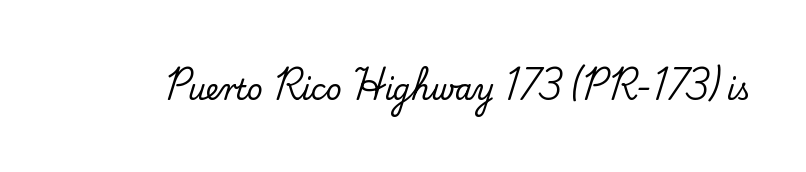
A typesetter would call this proportional, since set widths differ per character. Note: serifs present on the glyphs. The space directly below the letters is spotless.
